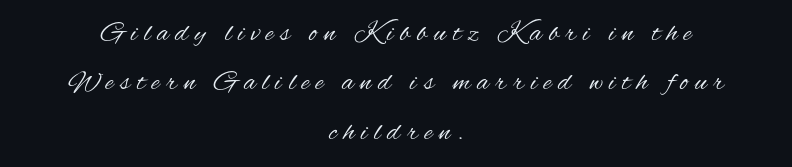
Q: Is the text bold? A: No.
Q: Is the text italic (slanted)? A: Yes.
Q: Is the typeface a serif or a sans-serif typeface? A: Sans-serif.
Q: Is the text underlined? A: No.
Q: How is the paragraph aligned? A: Centered.
Q: Is the spacing between letters normal or unusually wide? A: Unusually wide.
Q: Width (condensed, normal, or wide)? A: Condensed.
Q: Stroke contrast? A: Medium.
Q: x-height? A: Small.
Q: Monospaced? A: No.
